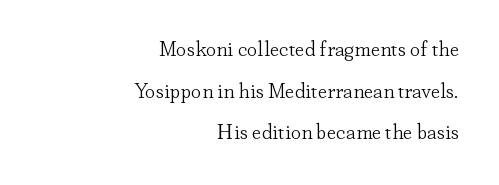
Q: Is the text bold? A: No.
Q: Is the text italic (slanted)? A: No, it is upright.
Q: Is the text underlined? A: No.
Q: How is the paragraph aligned? A: Right-aligned.
Q: Is the spacing between letters normal or unusually wide? A: Normal.
Q: Is the spacing between lines tight, normal or loose? A: Loose.
